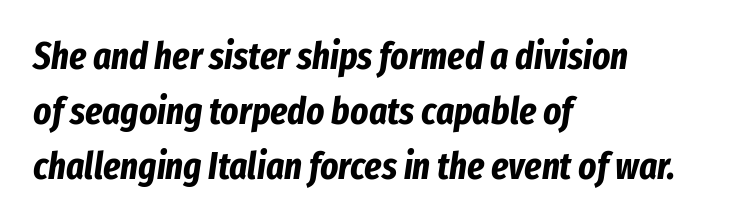
The image shows 38 px bold, condensed type, italic (leaning right); set left-aligned, normal line spacing (1.45x), normal letter spacing, not underlined; low stroke contrast and a medium x-height.
